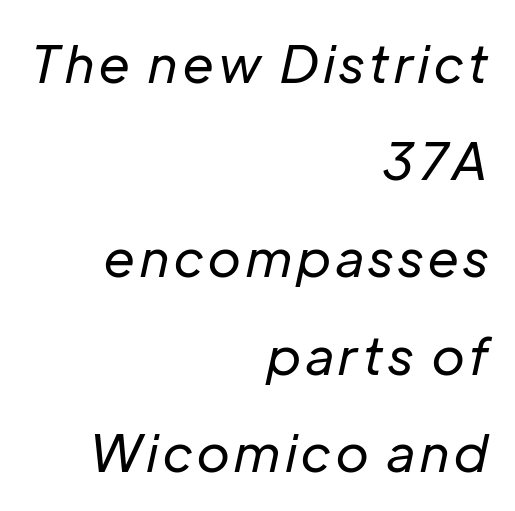
A bare baseline throughout the passage. Vertical stems look standard width or narrower in stroke. Right-aligned paragraph, ragged on the left. If you drew a line through each stem, it would be angled. These lines are rendered in a variable-pitch font.
